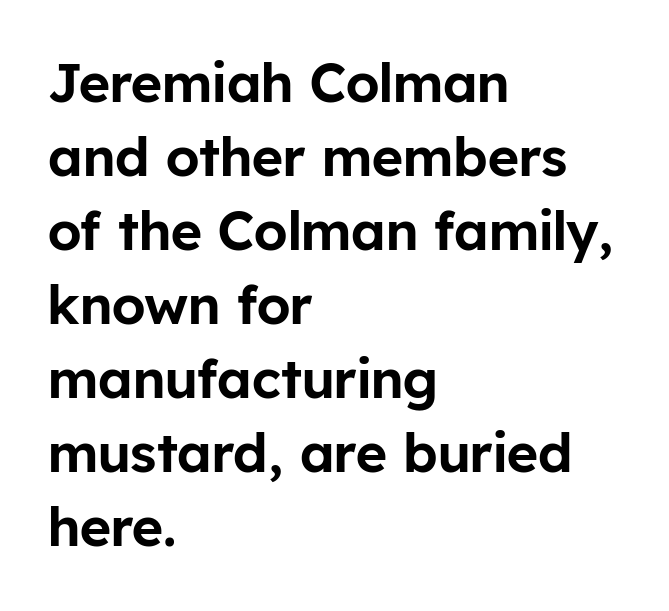
Visually the block forms a straight wall on the left and a jagged coastline on the right. The area under the type is left untouched. Is there much room between lines? A standard amount, neither cramped nor airy. This sample uses a sans-serif face. Tracking value appears to be zero — textbook default spacing. A typesetter would call this proportional, since set widths differ per character.
